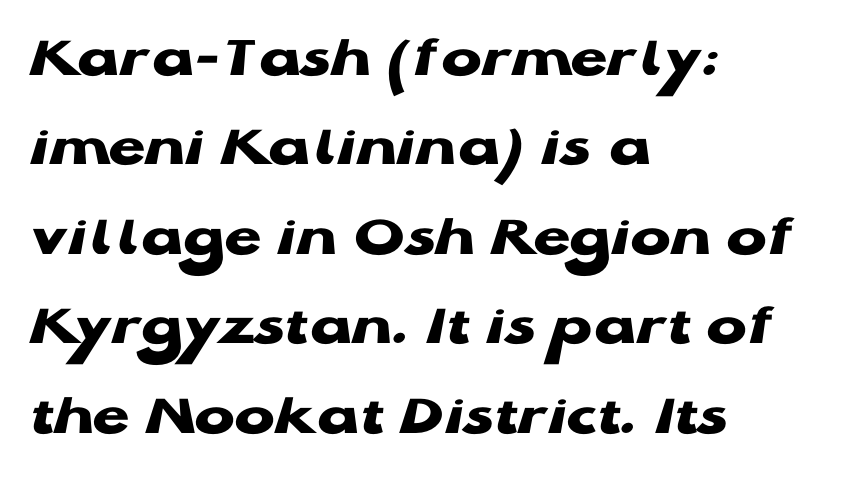
Horizontally, the lines are justified to the leading edge only. Posture: vertical. Typesetter's note: full bold, strokes at maximum text heaviness. Type style note: lacks serifs.
